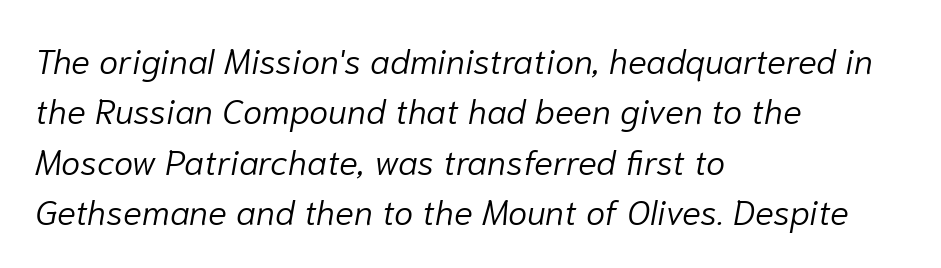
Is there much room between lines? A standard amount, neither cramped nor airy. In terms of posture, this sample is oblique. Each letter keeps its own natural width here, so spacing adapts to shape. A clean baseline with only descenders dipping below it.
